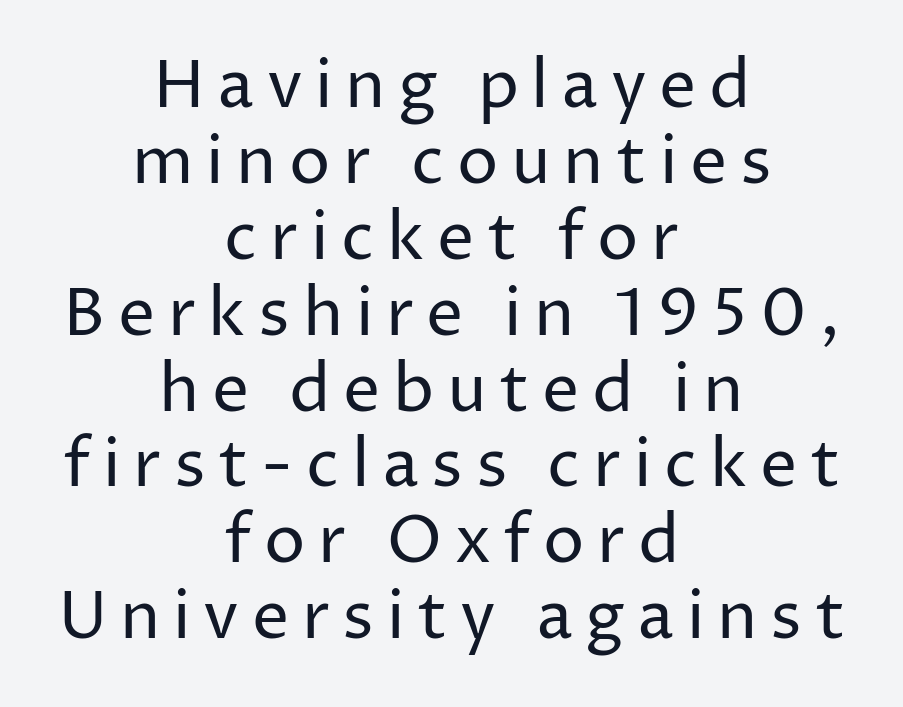
The text block is weighted toward neither margin, spreading evenly from the middle. The face used here is proportionally spaced, like ordinary book or web type. Is there any slant? The stems are plumb. The leading is snug, giving the passage a crowded texture. Type style note: lacks serifs. Unmarked baselines from the first word to the last.
